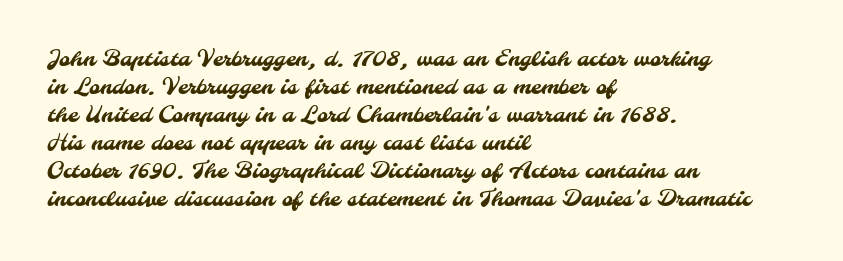
{"underline": "no", "align": "left", "line_spacing": "normal", "line_spacing_ratio": 1.33, "letter_spacing": "normal", "letter_spacing_em": 0.0, "glyph_px": 21}
